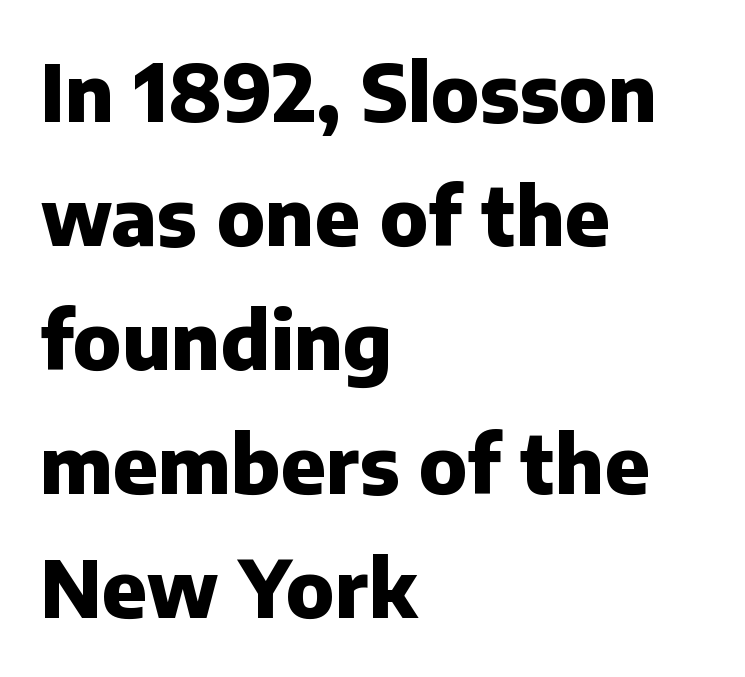
{"serif": "no", "italic": "no", "bold": "yes", "weight": "heavy", "width": "normal", "stroke_contrast": "low", "x_height": "medium", "monospaced": "no", "underline": "no", "align": "left", "line_spacing": "normal", "line_spacing_ratio": 1.57, "letter_spacing": "normal", "letter_spacing_em": 0.0, "glyph_px": 79}
